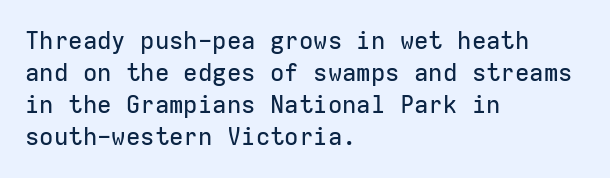
The image shows 24 px text type, upright; set left-aligned, normal line spacing (1.34x), normal letter spacing, not underlined.
